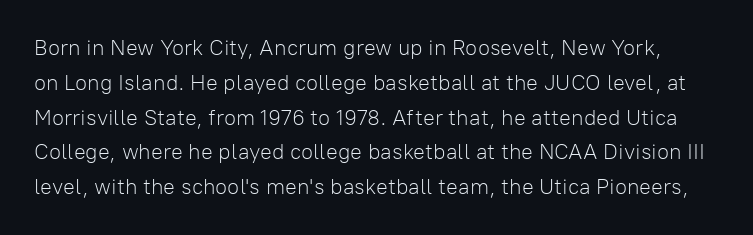
The image shows 22 px text type, upright; set normal line spacing (1.58x), normal letter spacing, not underlined.
